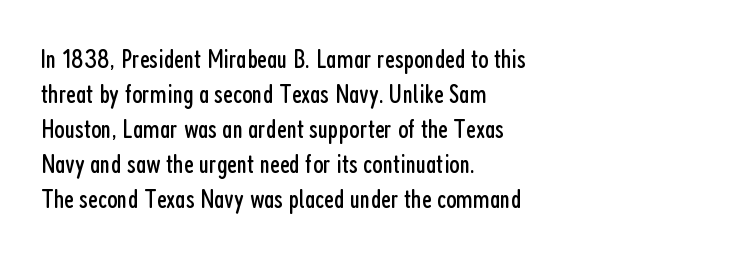
Style check: upright. Plain, unruled lines of type. The paragraph has a hard left edge and a soft right edge. This rendering leaves character spacing at its baseline value. A typesetter would call this leading conventional body-copy spacing. These glyphs show unthickened strokes, regular width or finer.
